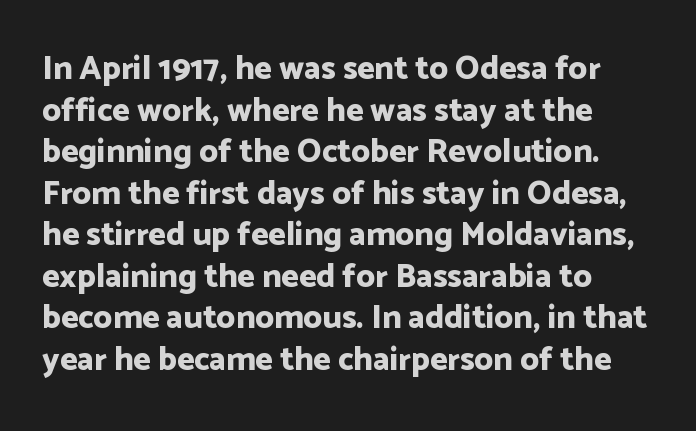
Q: Is the text bold? A: Yes.
Q: Is the text italic (slanted)? A: No, it is upright.
Q: Is the typeface a serif or a sans-serif typeface? A: Sans-serif.
Q: Is the text underlined? A: No.
Q: How is the paragraph aligned? A: Left-aligned.
Q: Is the spacing between letters normal or unusually wide? A: Normal.
Q: Is the spacing between lines tight, normal or loose? A: Normal.
Q: Width (condensed, normal, or wide)? A: Normal.
Q: Stroke contrast? A: Low.
Q: x-height? A: Medium.
Q: Monospaced? A: No.
